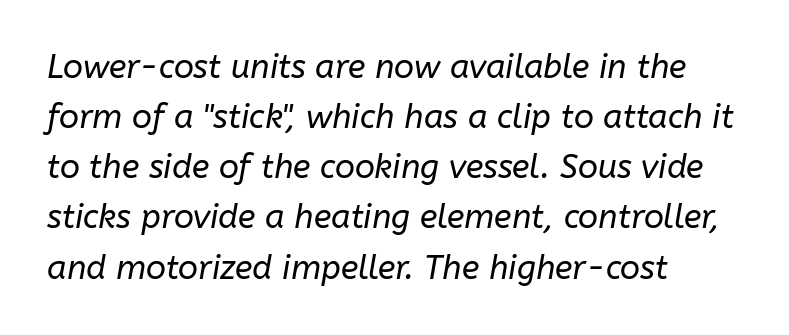
The image shows 33 px regular-weight type, italic (leaning right); set left-aligned, normal line spacing (1.52x), normal letter spacing, not underlined; low stroke contrast and a medium x-height.
